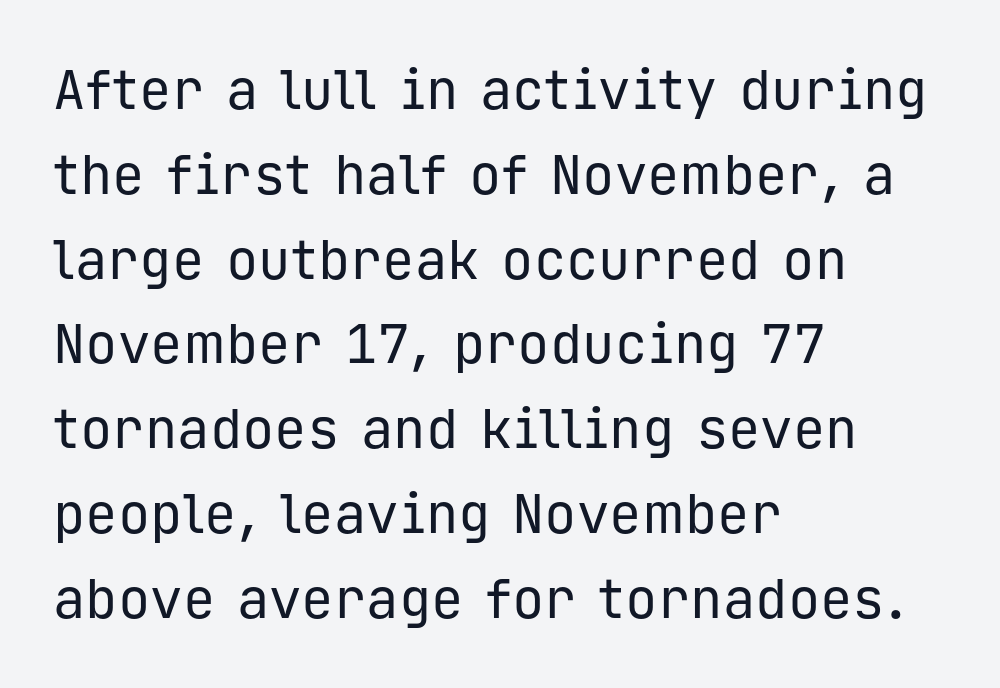
Q: Is the text bold? A: No.
Q: Is the text italic (slanted)? A: No, it is upright.
Q: Is the typeface a serif or a sans-serif typeface? A: Sans-serif.
Q: Is the text underlined? A: No.
Q: How is the paragraph aligned? A: Left-aligned.
Q: Is the spacing between letters normal or unusually wide? A: Normal.
Q: Is the spacing between lines tight, normal or loose? A: Normal.
Q: Width (condensed, normal, or wide)? A: Normal.
Q: Stroke contrast? A: Low.
Q: x-height? A: Medium.
Q: Monospaced? A: Yes.
